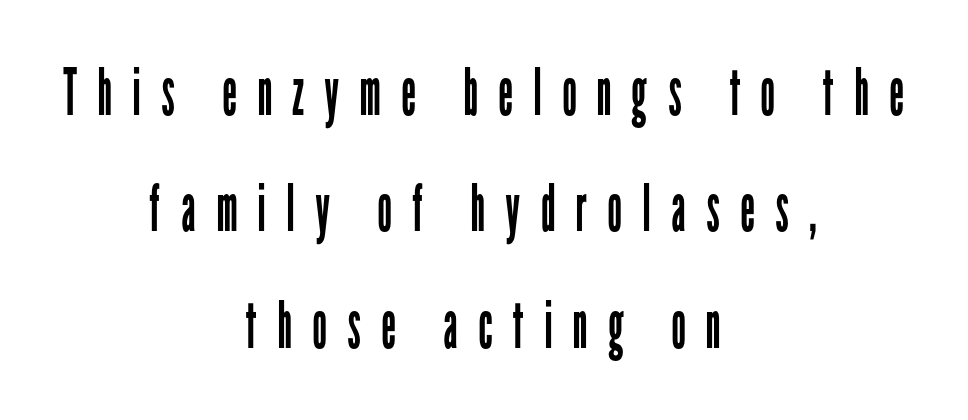
The image shows 65 px regular-weight, condensed sans-serif type, upright; set centered, line spacing 1.79x, unusually wide letter spacing (+0.31 em), not underlined; low stroke contrast and a medium x-height.
